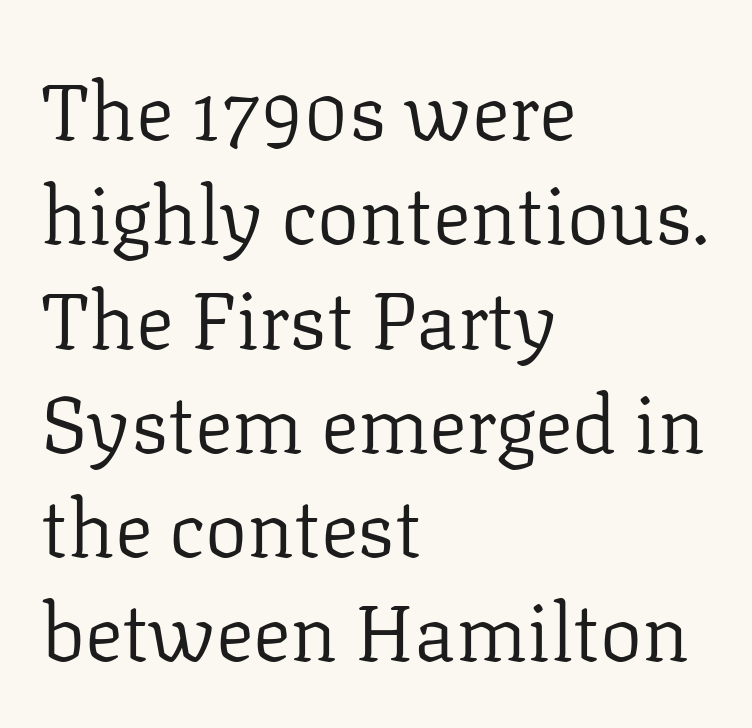
Q: Is the text bold? A: No.
Q: Is the text italic (slanted)? A: No, it is upright.
Q: Is the typeface a serif or a sans-serif typeface? A: Serif.
Q: Is the text underlined? A: No.
Q: How is the paragraph aligned? A: Left-aligned.
Q: Is the spacing between letters normal or unusually wide? A: Normal.
Q: Is the spacing between lines tight, normal or loose? A: Normal.
Q: Width (condensed, normal, or wide)? A: Normal.
Q: Stroke contrast? A: Low.
Q: x-height? A: Medium.
Q: Monospaced? A: No.
